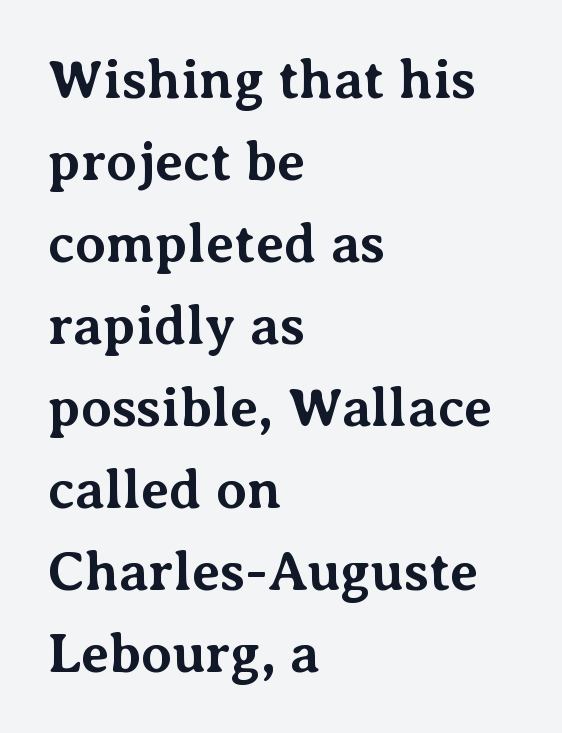
Q: Is the text bold? A: Yes.
Q: Is the text italic (slanted)? A: No, it is upright.
Q: Is the typeface a serif or a sans-serif typeface? A: Serif.
Q: Is the text underlined? A: No.
Q: How is the paragraph aligned? A: Left-aligned.
Q: Is the spacing between letters normal or unusually wide? A: Normal.
Q: Is the spacing between lines tight, normal or loose? A: Normal.
Q: Width (condensed, normal, or wide)? A: Normal.
Q: Stroke contrast? A: Medium.
Q: x-height? A: Medium.
Q: Monospaced? A: No.
